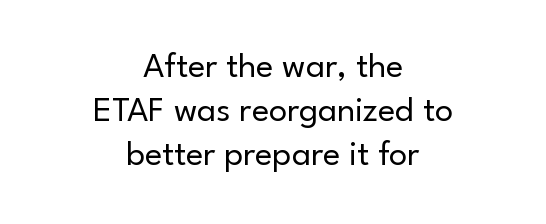
Q: Is the text bold? A: No.
Q: Is the text italic (slanted)? A: No, it is upright.
Q: Is the typeface a serif or a sans-serif typeface? A: Sans-serif.
Q: Is the text underlined? A: No.
Q: How is the paragraph aligned? A: Centered.
Q: Is the spacing between letters normal or unusually wide? A: Normal.
Q: Width (condensed, normal, or wide)? A: Normal.
Q: Stroke contrast? A: Low.
Q: x-height? A: Small.
Q: Monospaced? A: No.
